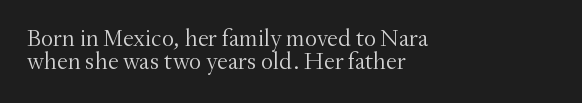
{"italic": "no", "bold": "no", "underline": "no", "align": "left", "line_spacing": "tight", "line_spacing_ratio": 0.97, "letter_spacing": "normal", "letter_spacing_em": 0.0, "glyph_px": 24}
